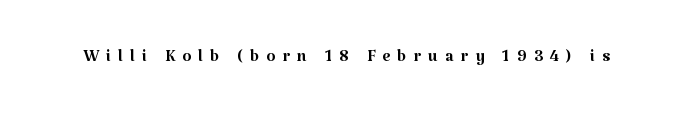
A typesetter would call this heavily tracked-out type. Bold? No — there's no thickening of the strokes. Every stem runs plumb, perpendicular to the baseline. The words here are not underlined.
